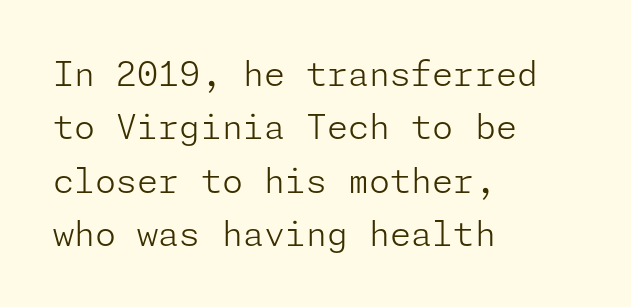
Q: Is the text bold? A: No.
Q: Is the text italic (slanted)? A: No, it is upright.
Q: Is the typeface a serif or a sans-serif typeface? A: Sans-serif.
Q: Is the text underlined? A: No.
Q: How is the paragraph aligned? A: Left-aligned.
Q: Is the spacing between letters normal or unusually wide? A: Normal.
Q: Is the spacing between lines tight, normal or loose? A: Normal.
Q: Width (condensed, normal, or wide)? A: Normal.
Q: Stroke contrast? A: Low.
Q: x-height? A: Medium.
